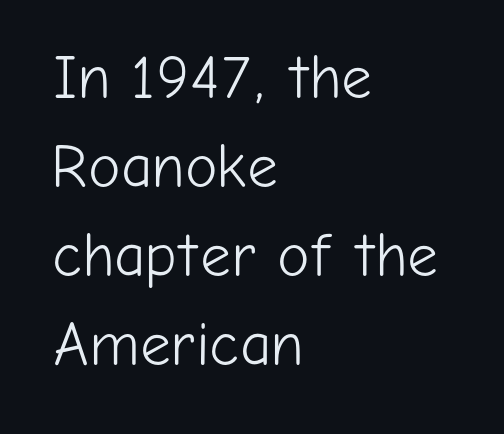
Compared with typical body copy, the letter spacing here is the same. The rendering uses natural spacing where letterforms have individual widths. Notice how the passage keeps a crisp vertical edge on the left only. Quick note: interline space is typical. This is the regular roman posture of the typeface.
